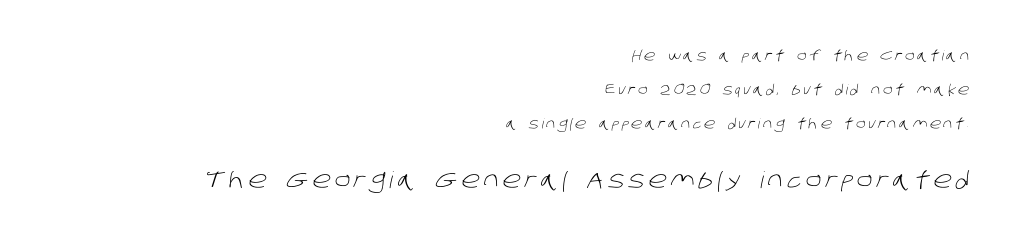
The space beneath each line is pristine and unruled. Is this a heavy cut? Hardly; it is regular or lighter. Caption: multi-line text, flush right, ragged left. Summary of vertical rhythm: relaxed, with wide interline spacing.
